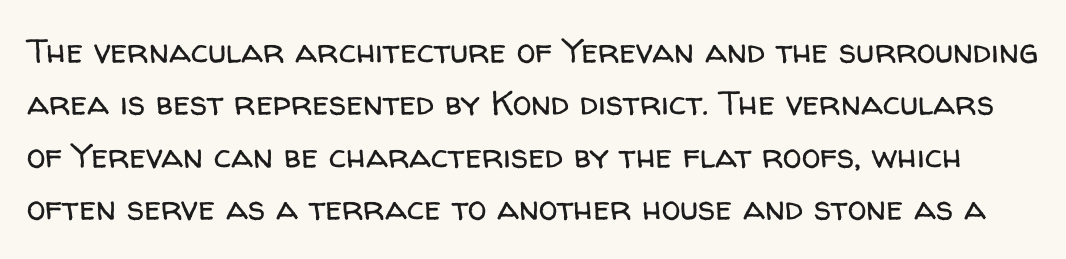
The image shows 34 px regular-weight sans-serif type, upright; set normal line spacing (1.54x), normal letter spacing, not underlined; low stroke contrast and a medium x-height.
